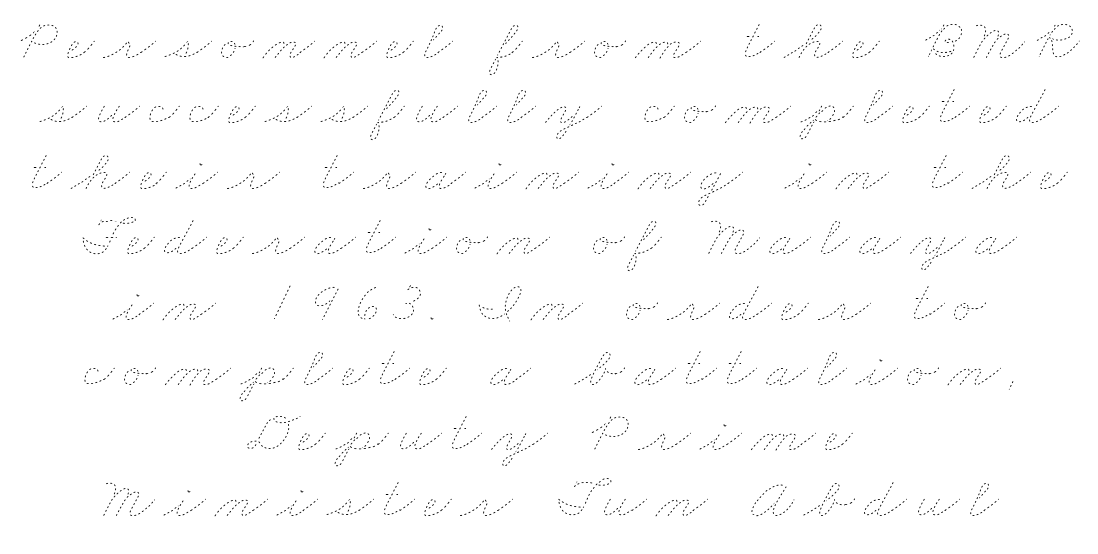
{"bold": "no", "weight": "thin", "width": "wide", "stroke_contrast": "low", "x_height": "small", "monospaced": "no", "underline": "no", "align": "center", "line_spacing": "tight", "line_spacing_ratio": 1.09, "glyph_px": 60}
